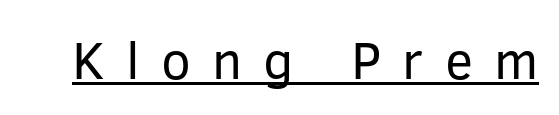
Q: Is the text bold? A: No.
Q: Is the text italic (slanted)? A: No, it is upright.
Q: Is the typeface a serif or a sans-serif typeface? A: Sans-serif.
Q: Is the text underlined? A: Yes.
Q: Is the spacing between letters normal or unusually wide? A: Unusually wide.
Q: Width (condensed, normal, or wide)? A: Normal.
Q: Stroke contrast? A: Low.
Q: x-height? A: Medium.
Q: Monospaced? A: No.
